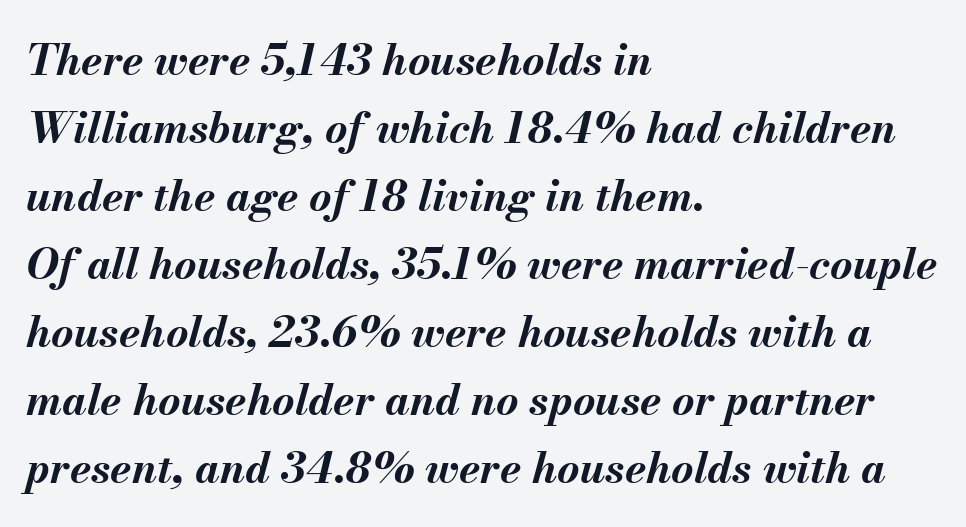
The image shows 43 px bold type, italic (leaning right); set left-aligned, normal line spacing (1.58x), normal letter spacing, not underlined; medium stroke contrast and a small x-height.
